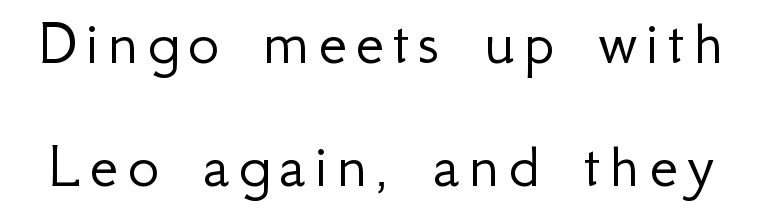
The glyphs in this specimen are sans serif. Weight: not bold — regular or lighter. This is the regular roman posture of the typeface. The letters advance in unequal steps, a hallmark of proportional type. The foot of each line stays bare and open.
